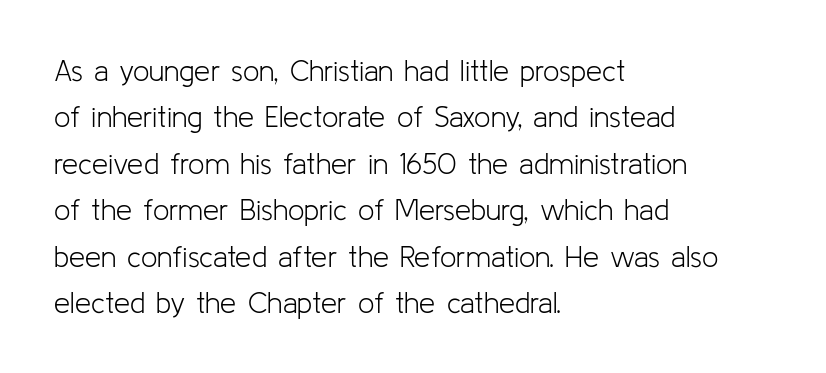
Is there any slant? The stems are plumb. You can tell from the bare stems that sans-serif type was used. How are the letters spaced? Ordinarily, with no added tracking. The line-height multiplier appears to be the usual default.
